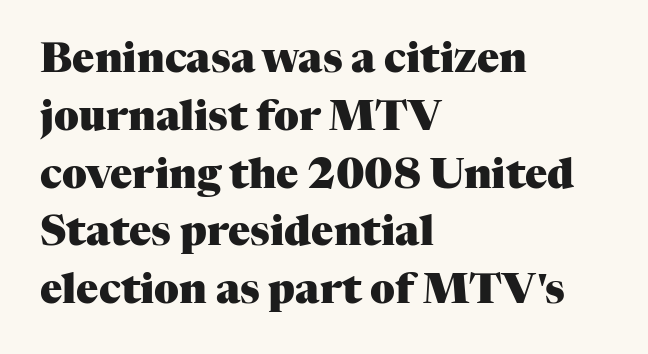
Q: Is the text bold? A: Yes.
Q: Is the text italic (slanted)? A: No, it is upright.
Q: Is the typeface a serif or a sans-serif typeface? A: Serif.
Q: Is the text underlined? A: No.
Q: How is the paragraph aligned? A: Left-aligned.
Q: Is the spacing between letters normal or unusually wide? A: Normal.
Q: Is the spacing between lines tight, normal or loose? A: Normal.
Q: Width (condensed, normal, or wide)? A: Normal.
Q: Stroke contrast? A: Medium.
Q: x-height? A: Medium.
Q: Monospaced? A: No.
